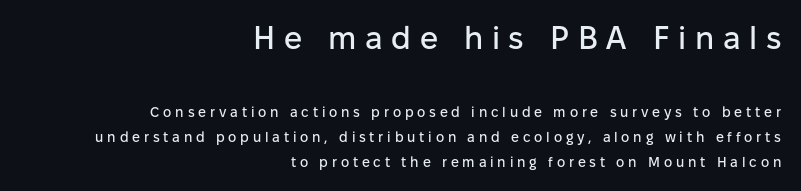
{"serif": "no", "italic": "no", "width": "normal", "stroke_contrast": "low", "x_height": "medium", "monospaced": "no", "underline": "no", "align": "right", "line_spacing_ratio": 1.81, "letter_spacing": "wide", "letter_spacing_em": 0.27, "larger_block": "first", "size_ratio": 2.29, "glyph_px": 32}
